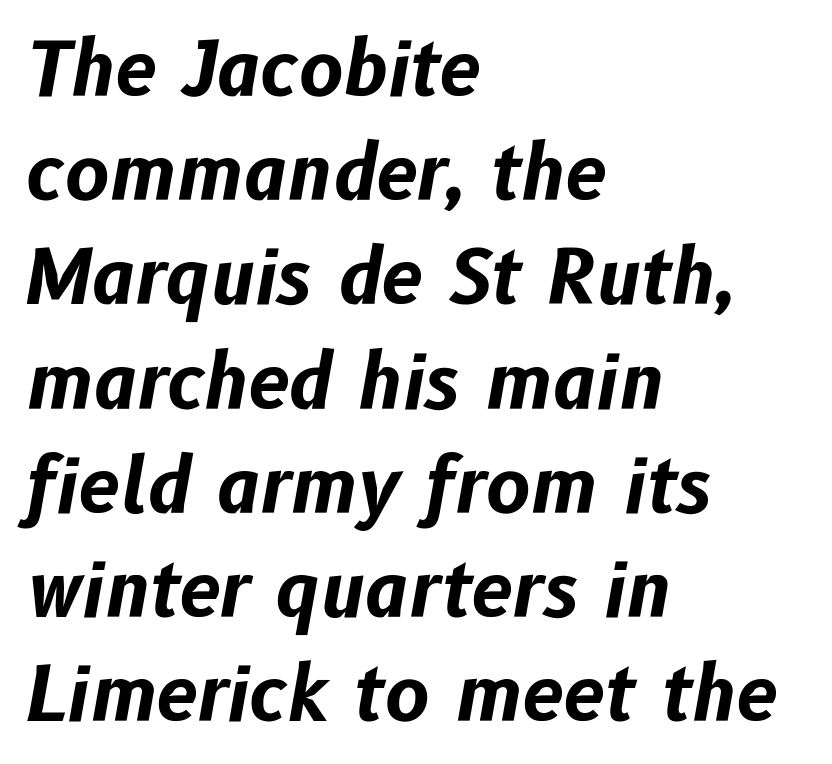
Q: Is the text bold? A: Yes.
Q: Is the text italic (slanted)? A: Yes, it leans right by about 10 degrees.
Q: Is the text underlined? A: No.
Q: How is the paragraph aligned? A: Left-aligned.
Q: Is the spacing between letters normal or unusually wide? A: Normal.
Q: Is the spacing between lines tight, normal or loose? A: Normal.
Q: Width (condensed, normal, or wide)? A: Normal.
Q: Stroke contrast? A: Low.
Q: x-height? A: Medium.
Q: Monospaced? A: No.
